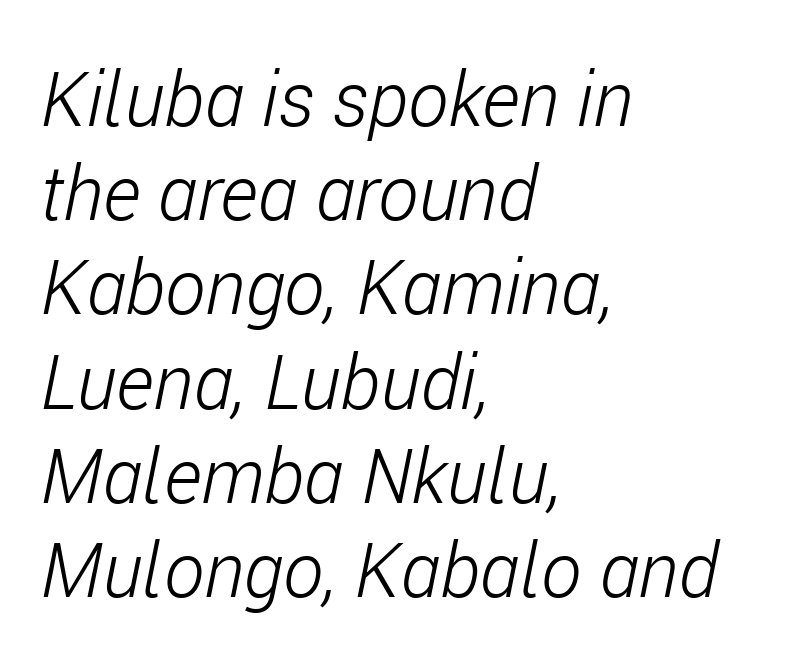
{"italic": "yes", "lean": "right", "slant_degrees": 11, "bold": "no", "weight": "light", "width": "condensed", "stroke_contrast": "low", "x_height": "medium", "monospaced": "no", "underline": "no", "align": "left", "line_spacing_ratio": 1.24, "letter_spacing": "normal", "letter_spacing_em": 0.0, "glyph_px": 76}
